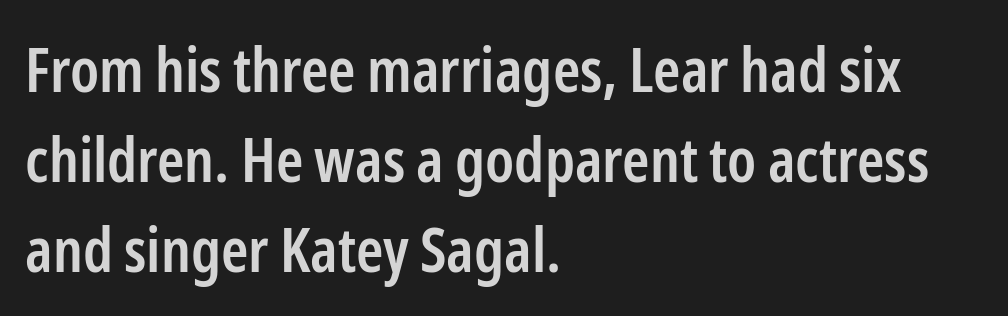
Q: Is the text bold? A: Semi-bold.
Q: Is the text italic (slanted)? A: No, it is upright.
Q: Is the typeface a serif or a sans-serif typeface? A: Sans-serif.
Q: Is the text underlined? A: No.
Q: How is the paragraph aligned? A: Left-aligned.
Q: Is the spacing between letters normal or unusually wide? A: Normal.
Q: Is the spacing between lines tight, normal or loose? A: Normal.
Q: Width (condensed, normal, or wide)? A: Condensed.
Q: Stroke contrast? A: Low.
Q: x-height? A: Medium.
Q: Monospaced? A: No.
